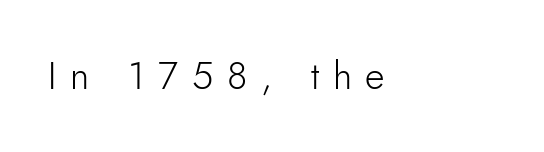
{"serif": "no", "italic": "no", "bold": "no", "weight": "light", "width": "normal", "stroke_contrast": "low", "x_height": "small", "monospaced": "no", "underline": "no", "letter_spacing": "wide", "letter_spacing_em": 0.36, "glyph_px": 38}
